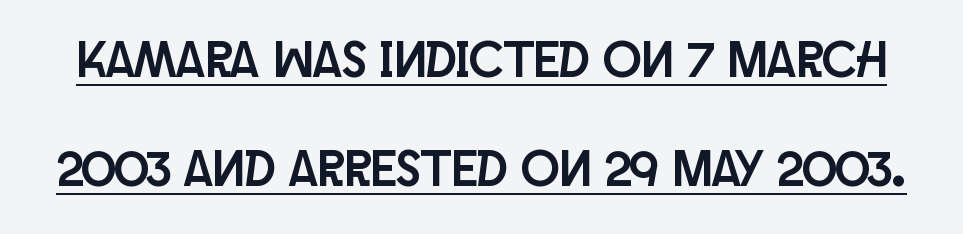
The image shows 51 px condensed sans-serif type, upright; set loose line spacing (2.14x), normal letter spacing, underlined; low stroke contrast and a large x-height.
